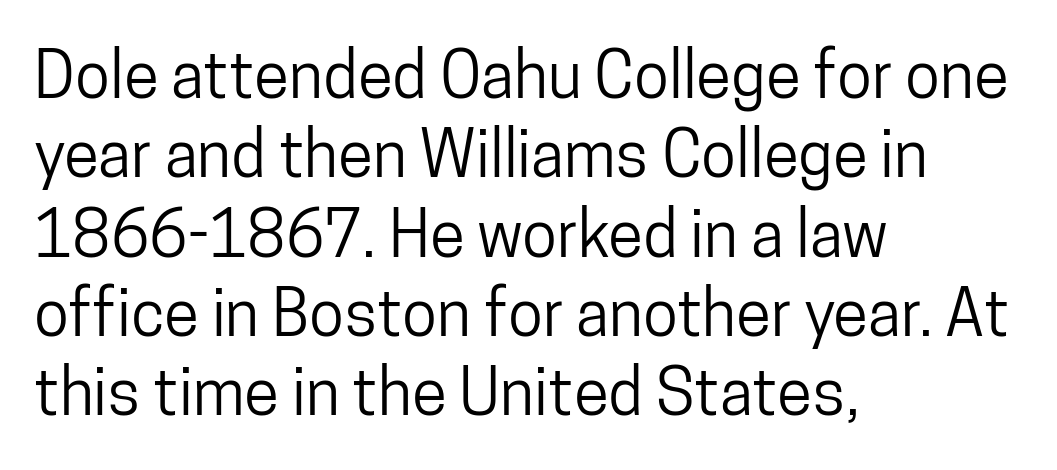
{"serif": "no", "italic": "no", "width": "condensed", "stroke_contrast": "low", "x_height": "medium", "monospaced": "no", "underline": "no", "align": "left", "line_spacing_ratio": 1.24, "letter_spacing": "normal", "letter_spacing_em": 0.0, "glyph_px": 64}
